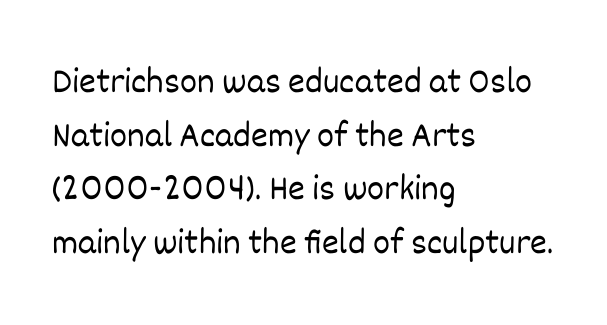
The image shows 36 px light type, upright; set left-aligned, normal line spacing (1.49x), normal letter spacing, not underlined; low stroke contrast and a large x-height.
